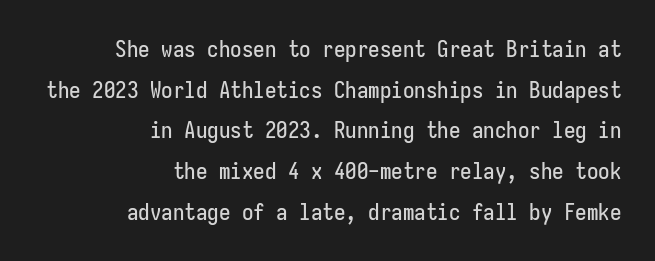
Q: Is the text italic (slanted)? A: No, it is upright.
Q: Is the text underlined? A: No.
Q: How is the paragraph aligned? A: Right-aligned.
Q: Is the spacing between letters normal or unusually wide? A: Normal.
